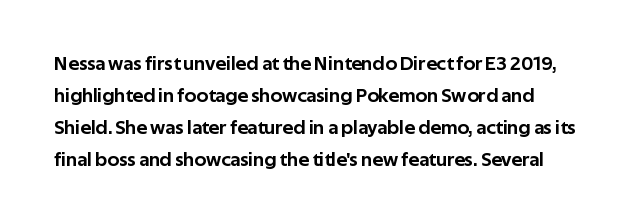
Q: Is the text italic (slanted)? A: No, it is upright.
Q: Is the text underlined? A: No.
Q: How is the paragraph aligned? A: Left-aligned.
Q: Is the spacing between letters normal or unusually wide? A: Normal.
Q: Is the spacing between lines tight, normal or loose? A: Normal.
